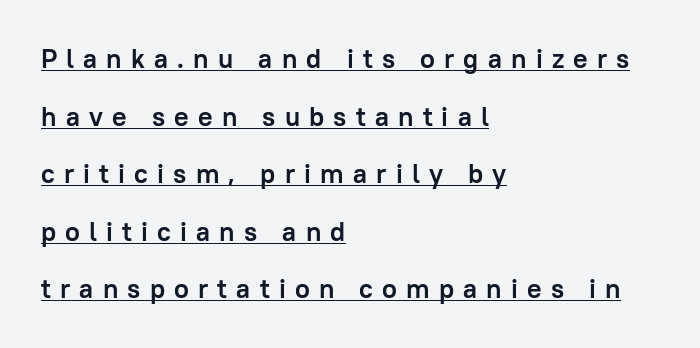
The image shows 27 px bold type, upright; set left-aligned, loose line spacing (2.13x), unusually wide letter spacing (+0.34 em), underlined.
